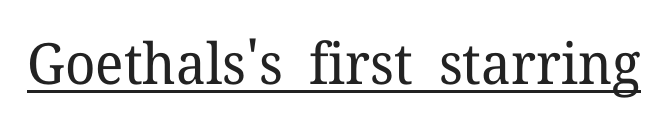
Q: Is the text bold? A: No.
Q: Is the text italic (slanted)? A: No, it is upright.
Q: Is the typeface a serif or a sans-serif typeface? A: Serif.
Q: Is the text underlined? A: Yes.
Q: Is the spacing between letters normal or unusually wide? A: Normal.
Q: Width (condensed, normal, or wide)? A: Normal.
Q: Stroke contrast? A: Low.
Q: x-height? A: Medium.
Q: Monospaced? A: No.
